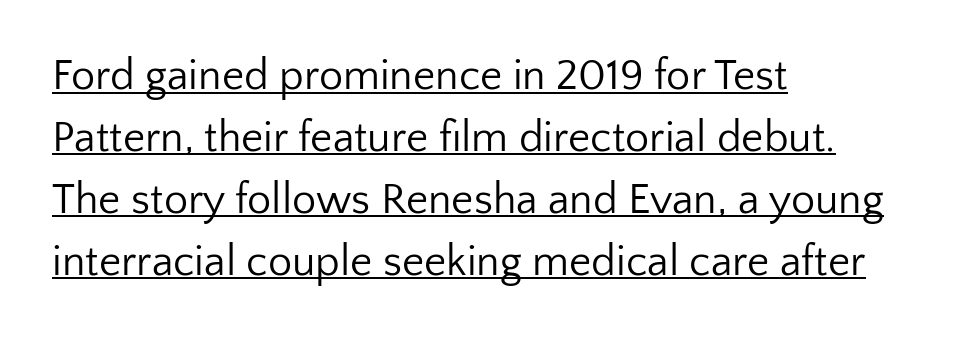
The image shows 43 px regular-weight sans-serif type, upright; set left-aligned, normal line spacing (1.44x), normal letter spacing, underlined; low stroke contrast and a medium x-height.
